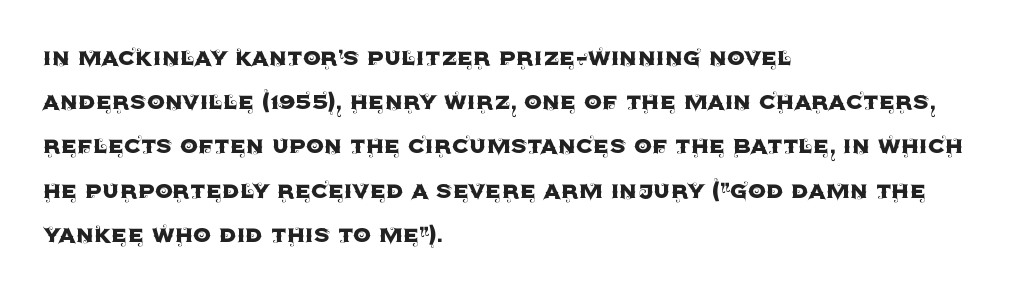
The image shows 28 px sans-serif type, upright; set left-aligned, normal line spacing (1.58x), normal letter spacing, not underlined; a large x-height.
